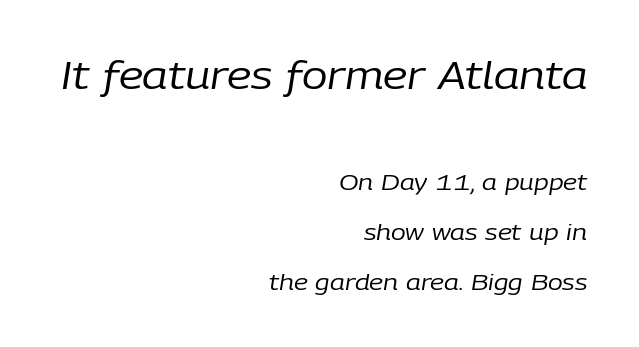
{"italic": "yes", "lean": "right", "slant_degrees": 9, "bold": "no", "weight": "regular", "width": "normal", "stroke_contrast": "low", "x_height": "medium", "monospaced": "no", "underline": "no", "align": "right", "line_spacing": "loose", "line_spacing_ratio": 2.26, "letter_spacing": "normal", "letter_spacing_em": 0.0, "larger_block": "first", "size_ratio": 1.73, "glyph_px": 38}
